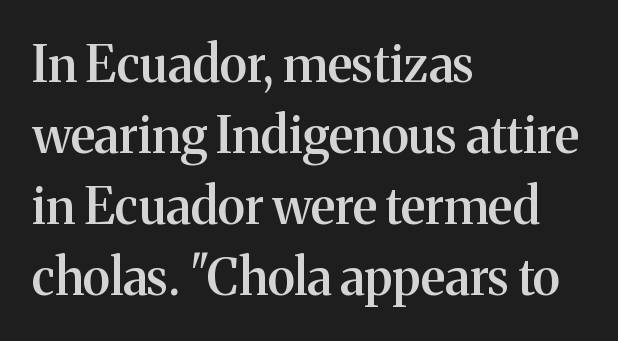
{"serif": "yes", "italic": "no", "bold": "semi", "weight": "semibold", "width": "normal", "stroke_contrast": "medium", "x_height": "medium", "monospaced": "no", "underline": "no", "align": "left", "line_spacing": "normal", "line_spacing_ratio": 1.42, "letter_spacing": "normal", "letter_spacing_em": 0.0, "glyph_px": 50}
